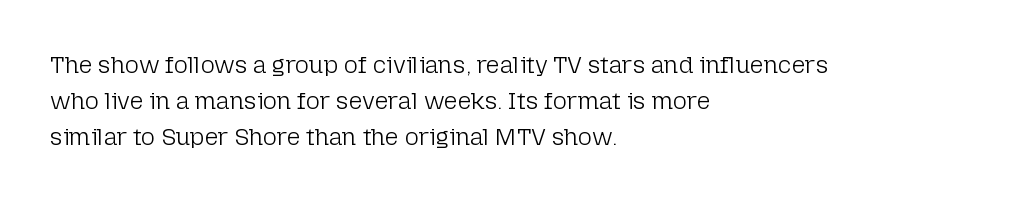
The image shows 24 px text type, upright; set left-aligned, normal line spacing (1.49x), normal letter spacing, not underlined.
